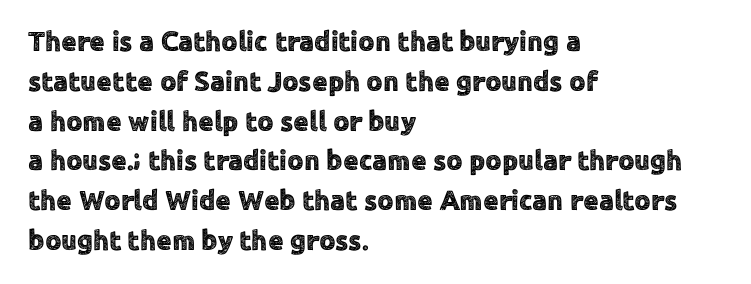
Q: Is the text italic (slanted)? A: No, it is upright.
Q: Is the typeface a serif or a sans-serif typeface? A: Sans-serif.
Q: Is the text underlined? A: No.
Q: How is the paragraph aligned? A: Left-aligned.
Q: Is the spacing between letters normal or unusually wide? A: Normal.
Q: Is the spacing between lines tight, normal or loose? A: Normal.
Q: Width (condensed, normal, or wide)? A: Normal.
Q: x-height? A: Medium.
Q: Monospaced? A: No.
